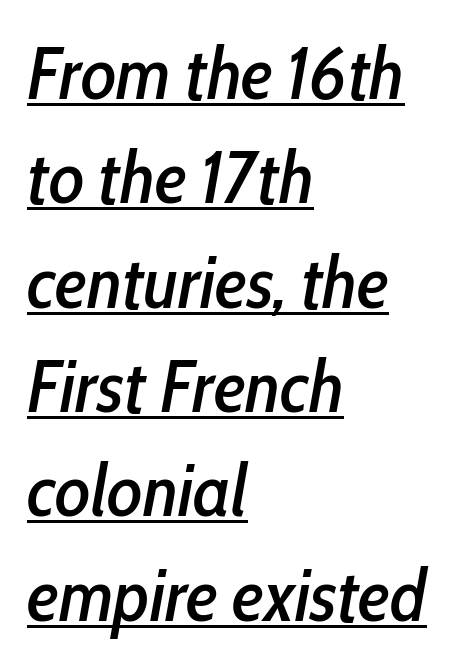
Vertically, the passage feels balanced, rows spaced as you'd expect. Tracking value appears to be zero — textbook default spacing. Here the designer chose a conventional face with non-uniform glyph widths. Is there an underline? Yes — a line sits under the letters.
